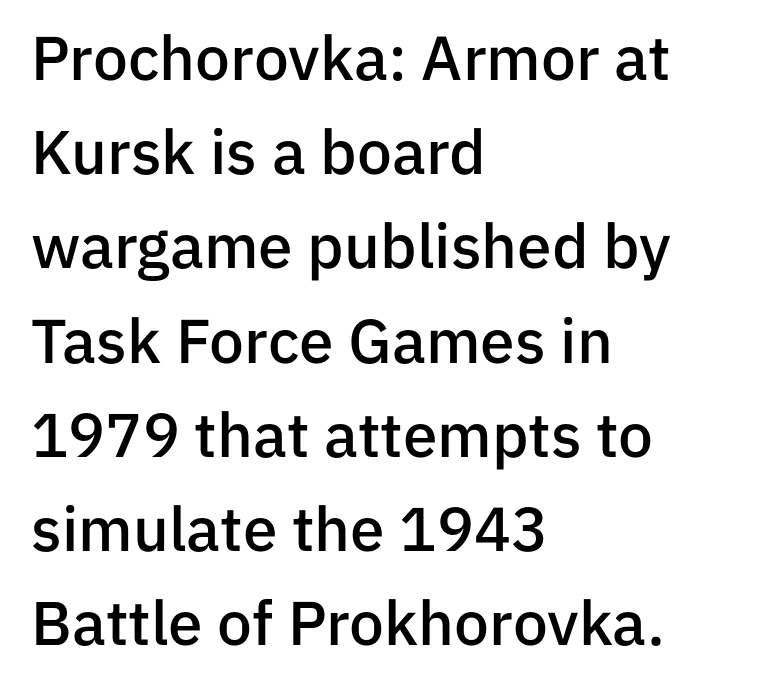
{"serif": "no", "italic": "no", "bold": "semi", "weight": "semibold", "width": "normal", "stroke_contrast": "low", "x_height": "medium", "monospaced": "no", "underline": "no", "align": "left", "line_spacing": "normal", "line_spacing_ratio": 1.52, "letter_spacing": "normal", "letter_spacing_em": 0.0, "glyph_px": 62}
